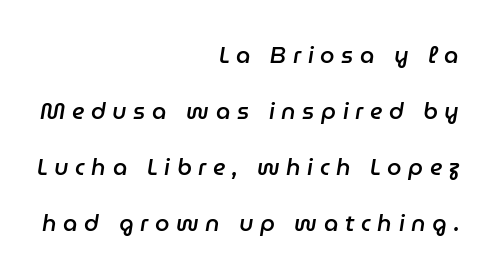
Q: Is the text bold? A: Semi-bold.
Q: Is the text italic (slanted)? A: Yes, it leans right by about 9 degrees.
Q: Is the text underlined? A: No.
Q: How is the paragraph aligned? A: Right-aligned.
Q: Is the spacing between letters normal or unusually wide? A: Unusually wide.
Q: Is the spacing between lines tight, normal or loose? A: Loose.
